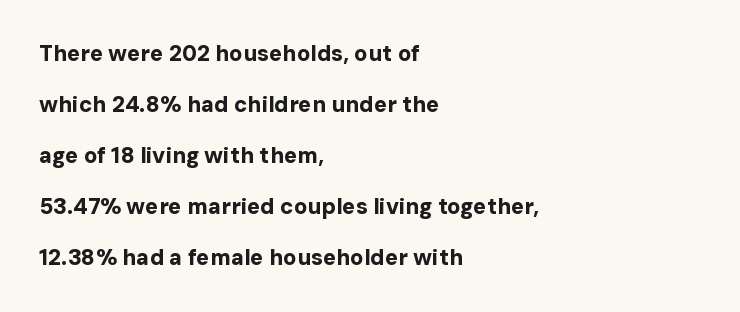
Clear beneath every line of the passage. You'd pick this weight for a headline — it's a proper bold. Posture: upright roman. Vertical spacing — loose. The lines are quadded left. Compared with typical body copy, the letter spacing here is the same.
